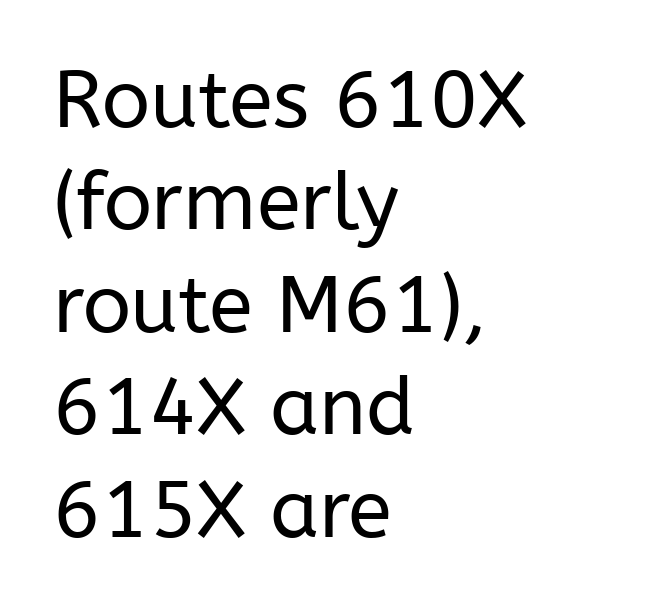
Q: Is the text bold? A: No.
Q: Is the text italic (slanted)? A: No, it is upright.
Q: Is the typeface a serif or a sans-serif typeface? A: Sans-serif.
Q: Is the text underlined? A: No.
Q: How is the paragraph aligned? A: Left-aligned.
Q: Is the spacing between letters normal or unusually wide? A: Normal.
Q: Is the spacing between lines tight, normal or loose? A: Normal.
Q: Width (condensed, normal, or wide)? A: Normal.
Q: Stroke contrast? A: Low.
Q: x-height? A: Medium.
Q: Monospaced? A: No.
